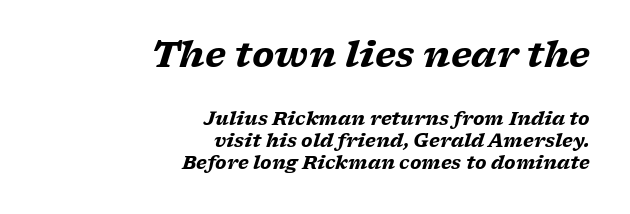
No extra tracking has been applied to these lines. You could not count columns in this text — the font is proportionally spaced. Is this a sans? No — the strokes have serifs. You can tell it's italic because the verticals aren't actually vertical. Casual observation: everything's shoved over to the right. Bare-footed words on every line.
